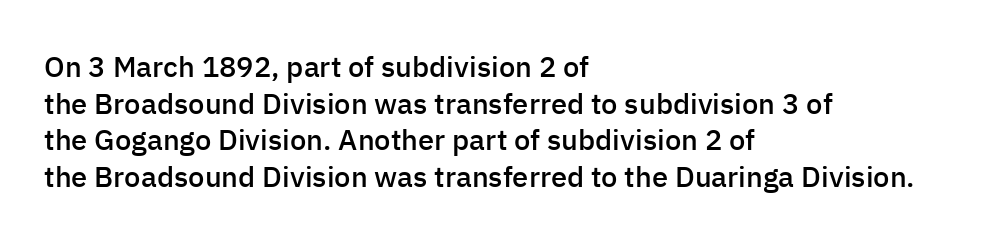
The image shows 29 px semibold sans-serif type, upright; set left-aligned, normal line spacing (1.26x), normal letter spacing, not underlined; low stroke contrast and a medium x-height.
